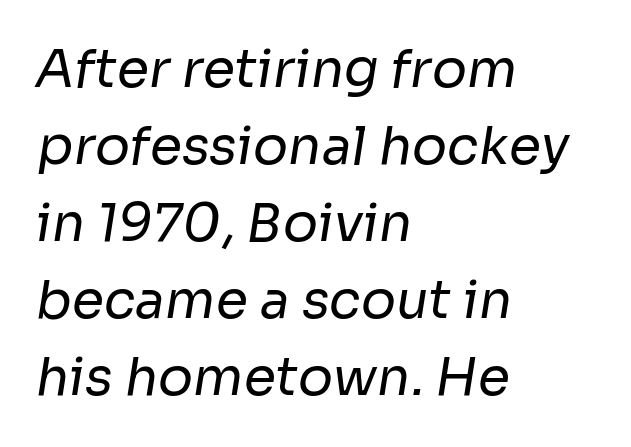
Q: Is the text bold? A: No.
Q: Is the typeface a serif or a sans-serif typeface? A: Sans-serif.
Q: Is the text underlined? A: No.
Q: How is the paragraph aligned? A: Left-aligned.
Q: Is the spacing between letters normal or unusually wide? A: Normal.
Q: Is the spacing between lines tight, normal or loose? A: Normal.
Q: Width (condensed, normal, or wide)? A: Normal.
Q: Stroke contrast? A: Low.
Q: x-height? A: Medium.
Q: Monospaced? A: No.
